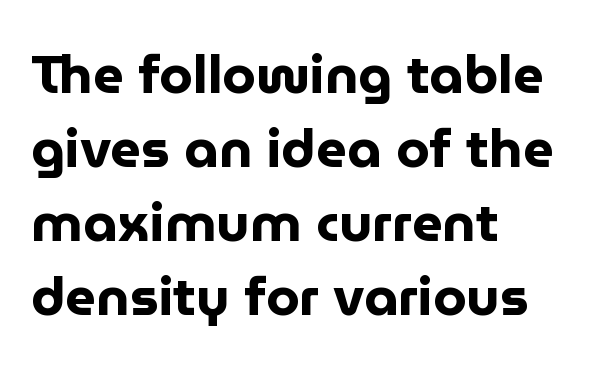
The image shows 54 px bold sans-serif type, upright; set left-aligned, normal line spacing (1.37x), normal letter spacing, not underlined; low stroke contrast and a medium x-height.
